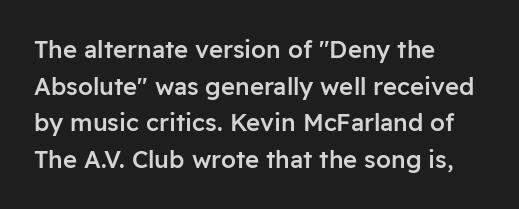
If you drew a line through each stem, it would be perfectly vertical. Each line starts at the same left margin while the right side varies. The string is rendered with underlining switched off. In terms of weight, the rendering is demibold, just under bold.
